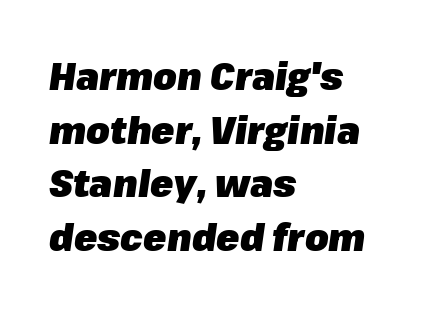
When letters slant like this, we call the style italic. The gaps between neighbouring characters are ordinary and unremarkable. If you measured baseline to baseline, you'd find a middling distance. The compositor pushed each line to the left boundary.
